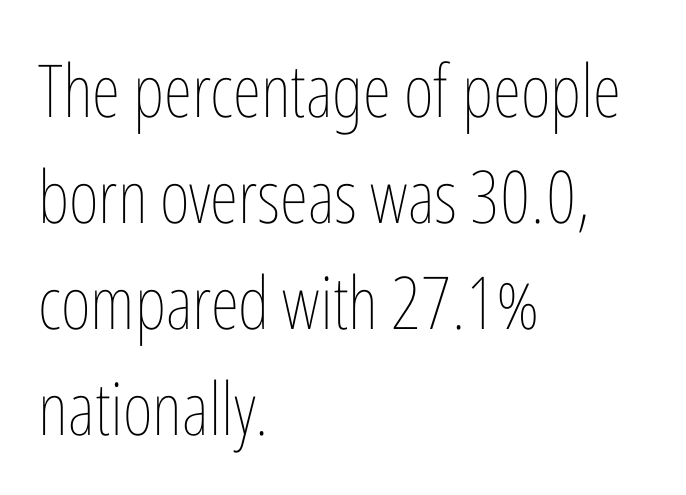
The image shows 73 px thin, condensed type, upright; set left-aligned, normal line spacing (1.45x), normal letter spacing, not underlined; low stroke contrast and a medium x-height.
